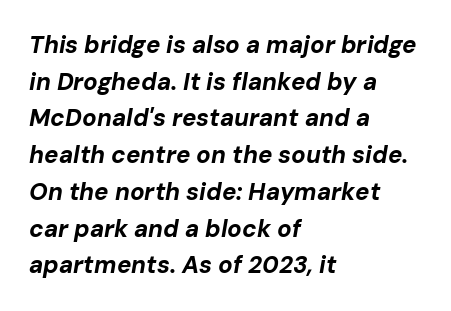
Q: Is the text bold? A: Yes.
Q: Is the text italic (slanted)? A: Yes, it leans right by about 10 degrees.
Q: Is the text underlined? A: No.
Q: How is the paragraph aligned? A: Left-aligned.
Q: Is the spacing between letters normal or unusually wide? A: Normal.
Q: Is the spacing between lines tight, normal or loose? A: Normal.
